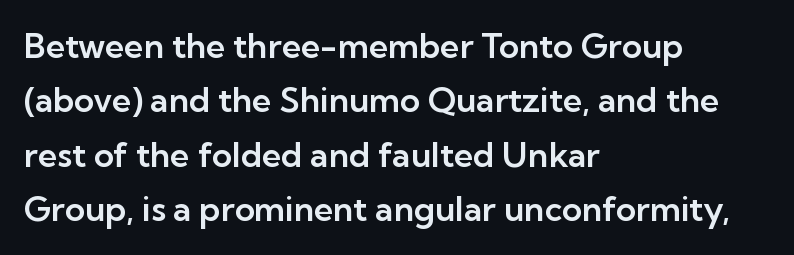
The image shows 34 px sans-serif type, upright; set left-aligned, normal line spacing (1.6x), normal letter spacing, not underlined; low stroke contrast and a medium x-height.
